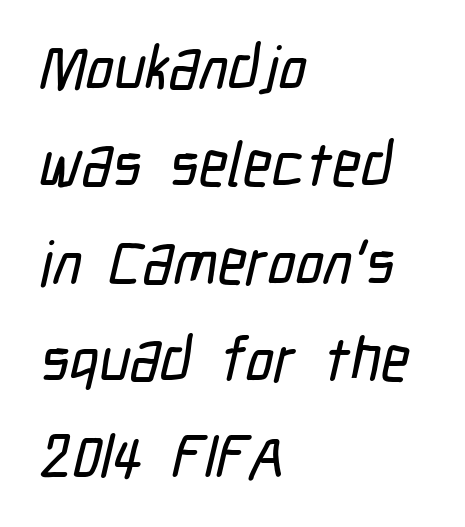
The image shows 62 px condensed sans-serif type; set left-aligned, normal line spacing (1.57x), normal letter spacing, not underlined; low stroke contrast and a medium x-height.
